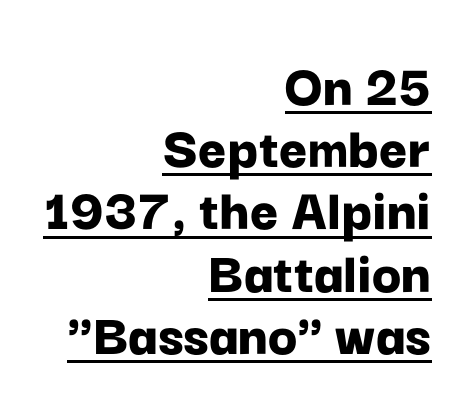
The image shows 61 px bold sans-serif type, upright; set right-aligned, tight line spacing (1.02x), normal letter spacing, underlined; low stroke contrast and a medium x-height.
